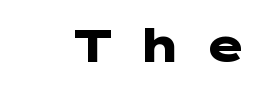
The image shows 45 px heavy, wide sans-serif type, upright; set unusually wide letter spacing (+0.48 em), not underlined; low stroke contrast and a medium x-height.
